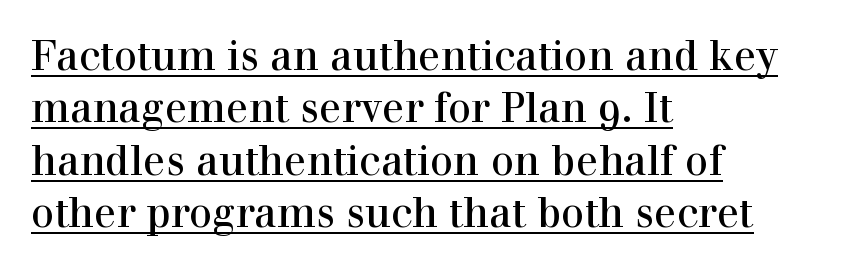
Q: Is the text italic (slanted)? A: No, it is upright.
Q: Is the typeface a serif or a sans-serif typeface? A: Serif.
Q: Is the text underlined? A: Yes.
Q: How is the paragraph aligned? A: Left-aligned.
Q: Is the spacing between letters normal or unusually wide? A: Normal.
Q: Is the spacing between lines tight, normal or loose? A: Normal.
Q: Width (condensed, normal, or wide)? A: Normal.
Q: x-height? A: Medium.
Q: Monospaced? A: No.
